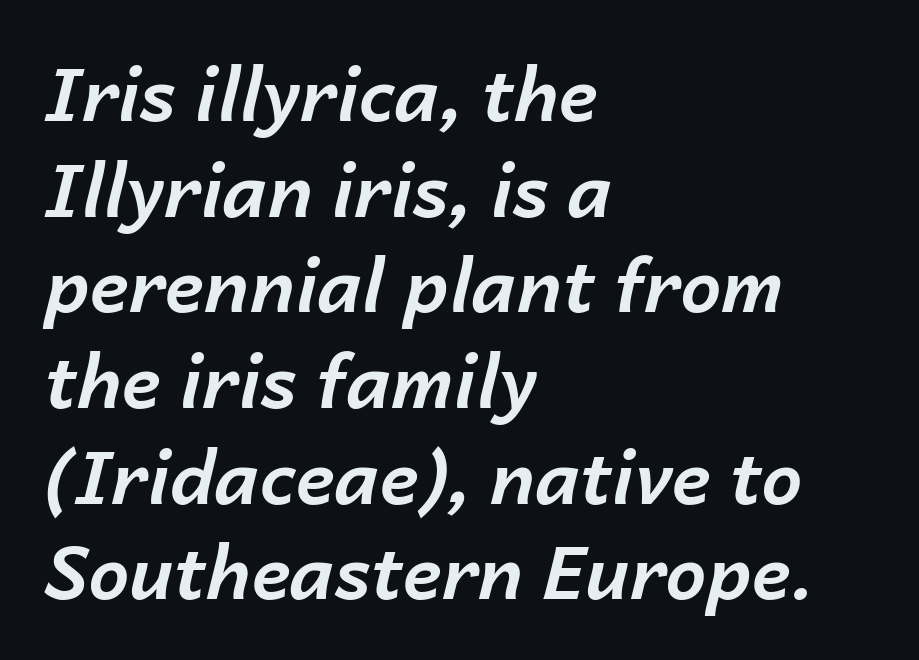
Q: Is the text bold? A: Yes.
Q: Is the text italic (slanted)? A: Yes, it leans right by about 14 degrees.
Q: Is the text underlined? A: No.
Q: How is the paragraph aligned? A: Left-aligned.
Q: Is the spacing between letters normal or unusually wide? A: Normal.
Q: Is the spacing between lines tight, normal or loose? A: Normal.
Q: Width (condensed, normal, or wide)? A: Normal.
Q: Stroke contrast? A: Low.
Q: x-height? A: Medium.
Q: Monospaced? A: No.
